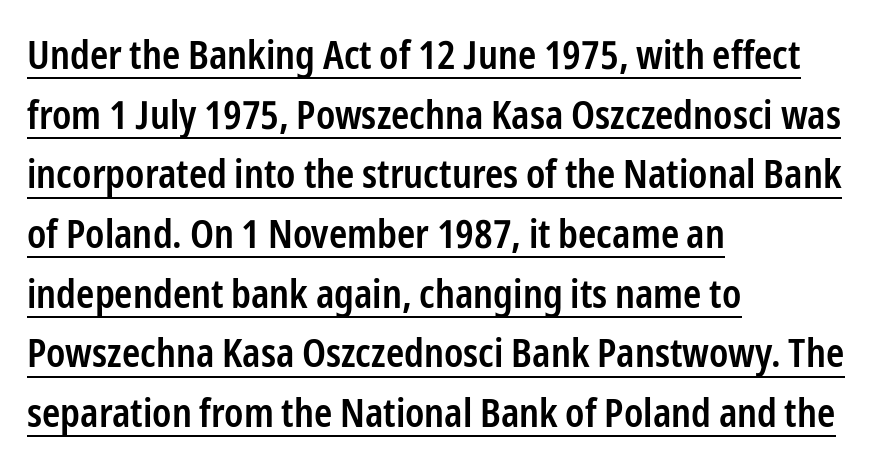
Style check: upright. Short note: letters normally spaced. Here the designer chose a conventional face with non-uniform glyph widths. Reading down the block, your eye returns to a fixed left position each line. The leading is moderate, giving the passage an even texture.
